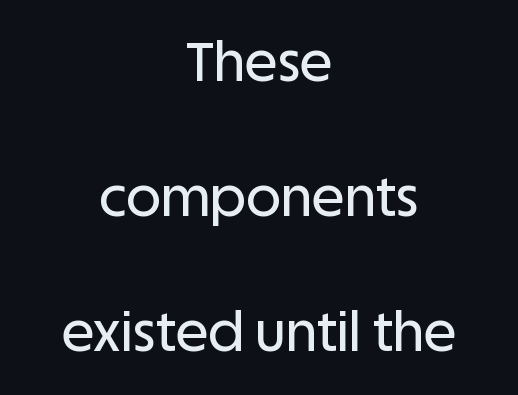
Q: Is the text italic (slanted)? A: No, it is upright.
Q: Is the typeface a serif or a sans-serif typeface? A: Sans-serif.
Q: Is the text underlined? A: No.
Q: How is the paragraph aligned? A: Centered.
Q: Is the spacing between letters normal or unusually wide? A: Normal.
Q: Is the spacing between lines tight, normal or loose? A: Loose.
Q: Width (condensed, normal, or wide)? A: Normal.
Q: Stroke contrast? A: Low.
Q: x-height? A: Large.
Q: Monospaced? A: No.
